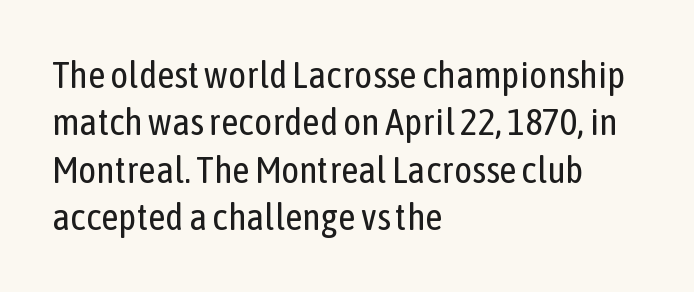
{"serif": "no", "italic": "no", "bold": "no", "weight": "regular", "width": "condensed", "stroke_contrast": "low", "x_height": "medium", "monospaced": "no", "underline": "no", "align": "left", "line_spacing": "normal", "line_spacing_ratio": 1.25, "letter_spacing": "normal", "letter_spacing_em": 0.0, "glyph_px": 38}
